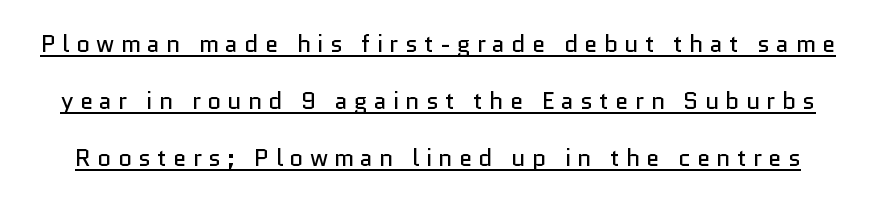
Q: Is the text bold? A: No.
Q: Is the text italic (slanted)? A: No, it is upright.
Q: Is the text underlined? A: Yes.
Q: Is the spacing between letters normal or unusually wide? A: Unusually wide.
Q: Is the spacing between lines tight, normal or loose? A: Loose.
